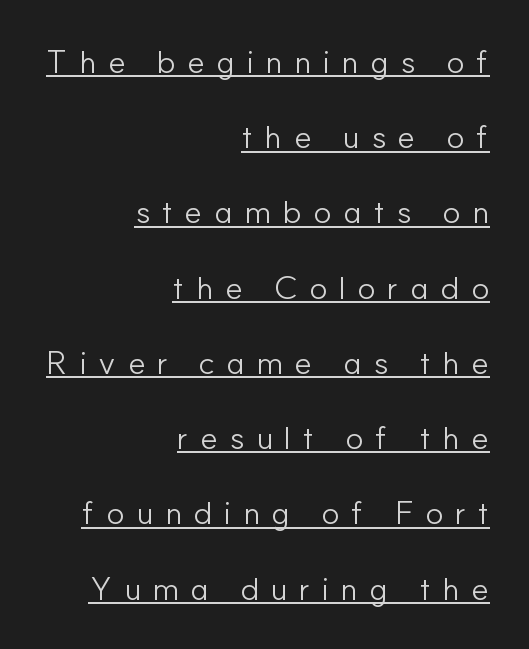
The image shows 33 px light sans-serif type, upright; set right-aligned, loose line spacing (2.28x), unusually wide letter spacing (+0.35 em), underlined; low stroke contrast and a small x-height.
